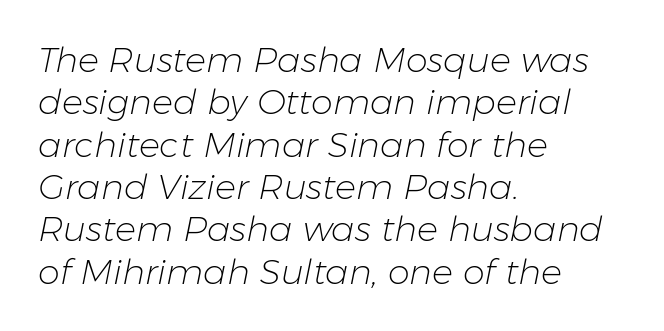
Is the type heavy? It reads as light-to-regular instead. The foot of each line stays bare and open. Compared with typical body copy, the letter spacing here is the same. Does the lettering tilt? It does — this is italic. This sample has the flowing, uneven cadence of proportional lettering.
